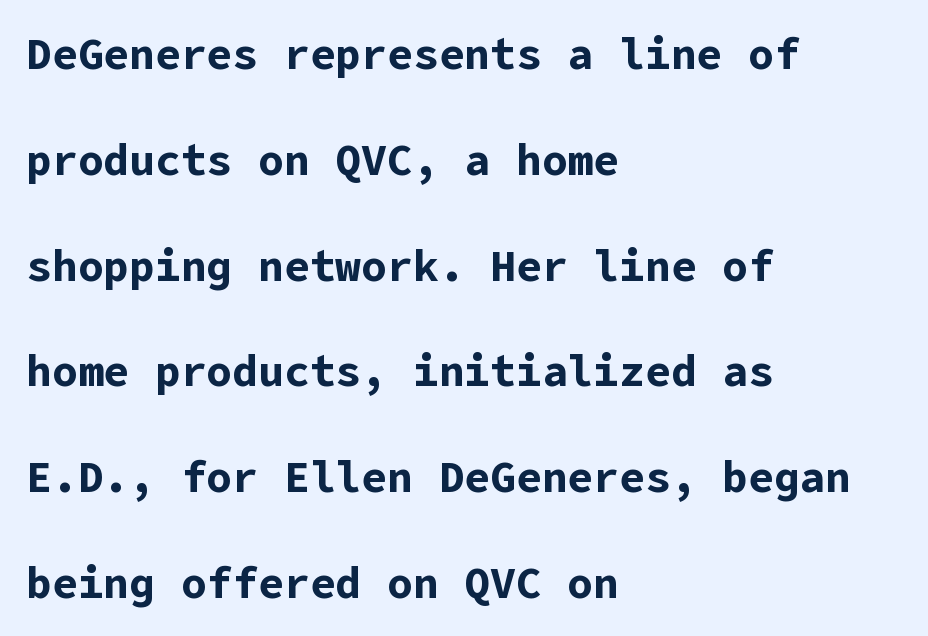
{"serif": "no", "italic": "no", "bold": "yes", "weight": "bold", "width": "normal", "stroke_contrast": "low", "x_height": "medium", "underline": "no", "align": "left", "line_spacing": "loose", "line_spacing_ratio": 2.46, "letter_spacing": "normal", "letter_spacing_em": 0.0, "glyph_px": 43}
